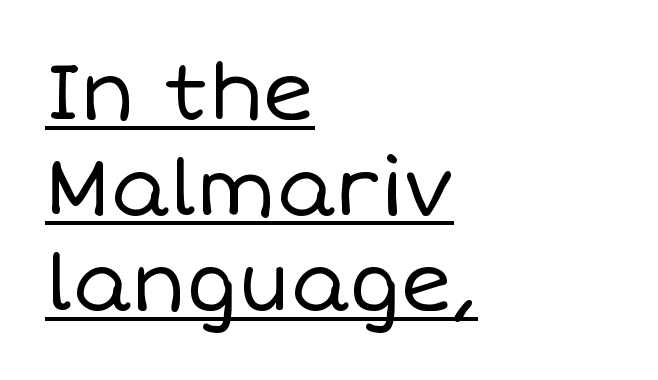
Q: Is the text bold? A: No.
Q: Is the text italic (slanted)? A: No, it is upright.
Q: Is the text underlined? A: Yes.
Q: How is the paragraph aligned? A: Left-aligned.
Q: Is the spacing between letters normal or unusually wide? A: Normal.
Q: Width (condensed, normal, or wide)? A: Normal.
Q: Stroke contrast? A: Low.
Q: x-height? A: Large.
Q: Monospaced? A: No.
